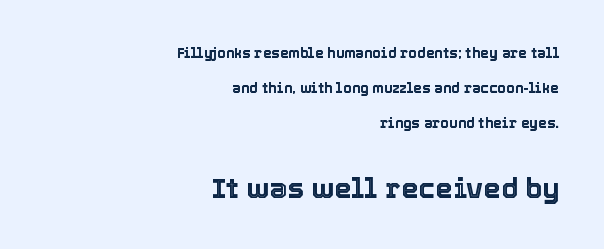
{"italic": "no", "width": "normal", "x_height": "medium", "monospaced": "no", "underline": "no", "align": "right", "line_spacing": "loose", "line_spacing_ratio": 2.49, "letter_spacing": "normal", "letter_spacing_em": 0.0, "larger_block": "second", "size_ratio": 2.0, "glyph_px": 28}
